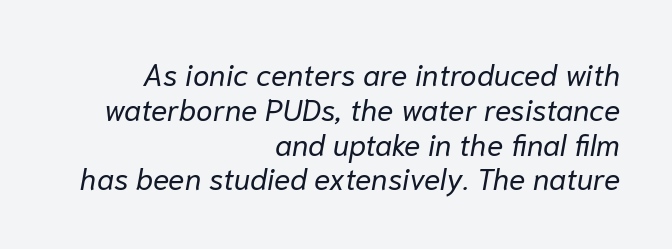
The weight would be labelled regular, book, light, or lighter still. Bare-footed words on every line. You can tell it's italic because the verticals aren't actually vertical. Tracking here is standard; glyphs follow each other at the usual distance.
